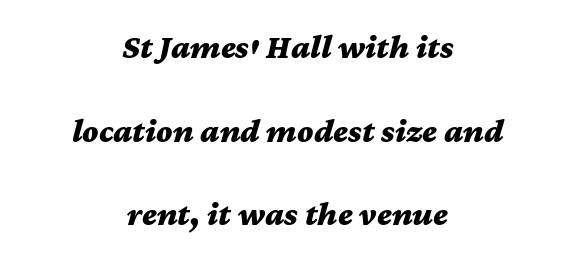
Q: Is the text bold? A: Yes.
Q: Is the text italic (slanted)? A: Yes, it leans right by about 12 degrees.
Q: Is the text underlined? A: No.
Q: How is the paragraph aligned? A: Centered.
Q: Is the spacing between letters normal or unusually wide? A: Normal.
Q: Is the spacing between lines tight, normal or loose? A: Loose.
Q: Width (condensed, normal, or wide)? A: Wide.
Q: Stroke contrast? A: Medium.
Q: x-height? A: Medium.
Q: Monospaced? A: No.
